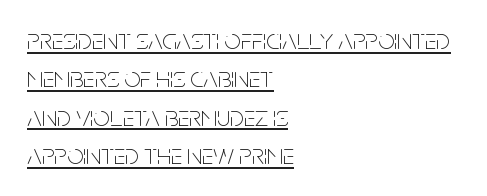
{"serif": "no", "italic": "no", "bold": "no", "weight": "thin", "width": "condensed", "stroke_contrast": "low", "x_height": "large", "monospaced": "no", "underline": "yes", "align": "left", "line_spacing": "normal", "line_spacing_ratio": 1.32, "letter_spacing": "normal", "letter_spacing_em": 0.0, "glyph_px": 29}
